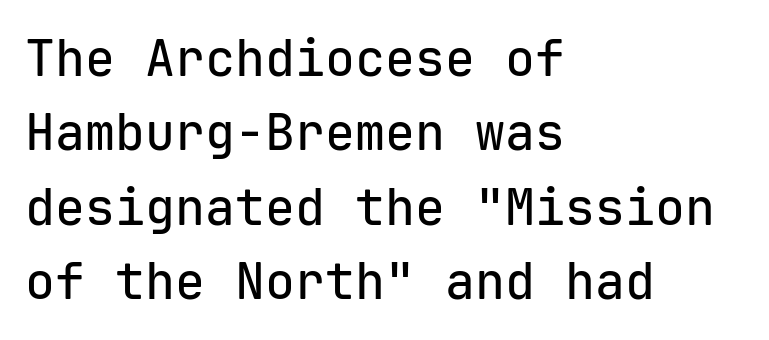
The gap between lines stays unmarked. What stands out about the letter spacing? Nothing — it is the standard amount. Does the type have serifs? No, each stem ends abruptly. Regular leading. Monospaced: the letters line up in strict vertical columns.
